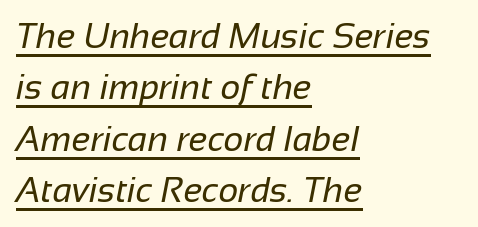
Q: Is the text bold? A: No.
Q: Is the typeface a serif or a sans-serif typeface? A: Sans-serif.
Q: Is the text underlined? A: Yes.
Q: How is the paragraph aligned? A: Left-aligned.
Q: Is the spacing between letters normal or unusually wide? A: Normal.
Q: Is the spacing between lines tight, normal or loose? A: Normal.
Q: Width (condensed, normal, or wide)? A: Normal.
Q: Stroke contrast? A: Low.
Q: x-height? A: Medium.
Q: Monospaced? A: No.
